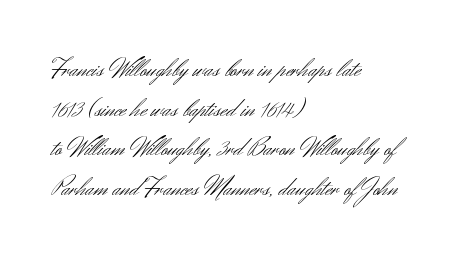
Notice how descenders clear the ascenders below comfortably — that's standard leading. Inter-character spacing is left at the font's built-in metrics. Bare-footed words on every line. The strokes are not fattened; the text isn't bold. A student would call this left alignment; a typographer would say flush left, rag right.
